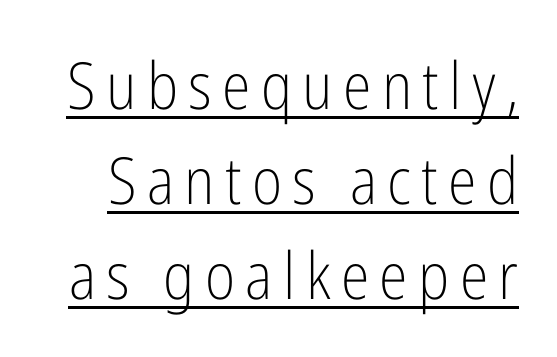
No letter is thick-stroked: the sample isn't bold. A baseline rule has been typeset under these characters. Regarding serifs, this sample does without them. Think of a printed novel: that variable character pitch is what you see here. If you measured baseline to baseline, you'd find a middling distance.
